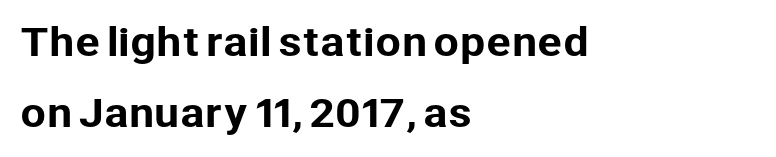
{"serif": "no", "italic": "no", "width": "normal", "stroke_contrast": "low", "x_height": "medium", "monospaced": "no", "underline": "no", "align": "left", "line_spacing": "loose", "line_spacing_ratio": 1.92, "letter_spacing": "normal", "letter_spacing_em": 0.0, "glyph_px": 37}
